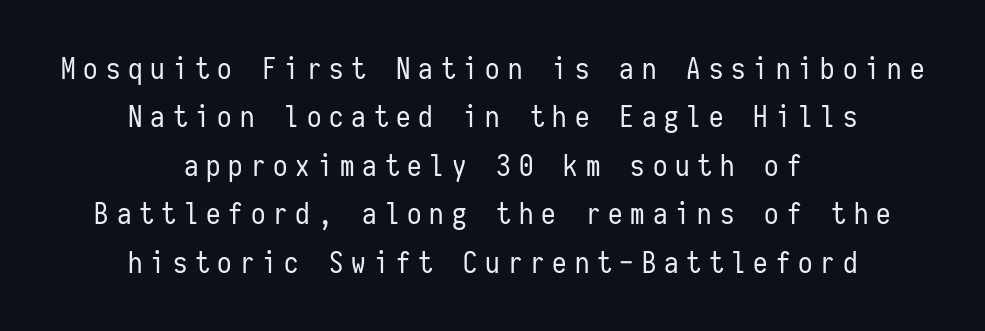
Q: Is the text bold? A: No.
Q: Is the text italic (slanted)? A: No, it is upright.
Q: Is the typeface a serif or a sans-serif typeface? A: Sans-serif.
Q: Is the text underlined? A: No.
Q: How is the paragraph aligned? A: Centered.
Q: Is the spacing between letters normal or unusually wide? A: Unusually wide.
Q: Is the spacing between lines tight, normal or loose? A: Normal.
Q: Width (condensed, normal, or wide)? A: Condensed.
Q: Stroke contrast? A: Low.
Q: x-height? A: Medium.
Q: Monospaced? A: Yes.
